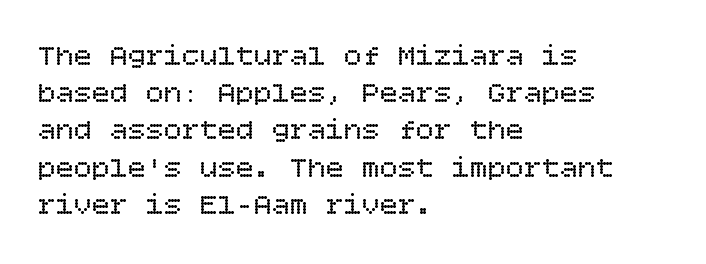
There is no visible air inserted between adjacent glyphs. The passage shown is not underscored anywhere. The strokes carry an ordinary text weight at most. Tall strokes in this sample are plumb rather than angled. This rendering uses left alignment, leaving the right contour irregular.
